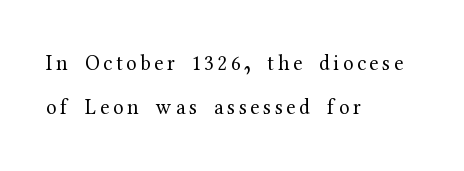
{"italic": "no", "bold": "no", "underline": "no", "align": "left", "line_spacing": "loose", "line_spacing_ratio": 2.09, "glyph_px": 21}
